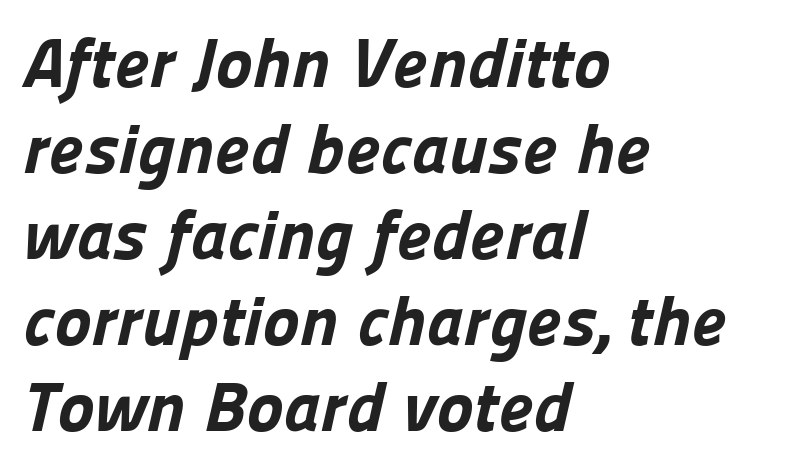
The image shows 70 px bold sans-serif type; set left-aligned, line spacing 1.23x, normal letter spacing, not underlined; low stroke contrast and a medium x-height.
